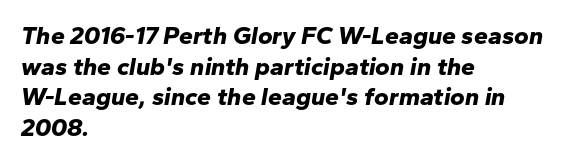
Observe the ordinary spacing: letters are neighbours, not strangers. Quick note: underline off. Notice how the stems are inclined rather than vertical — that's the hallmark of italics. Notice how the passage keeps a crisp vertical edge on the left only. Weight: bold.
